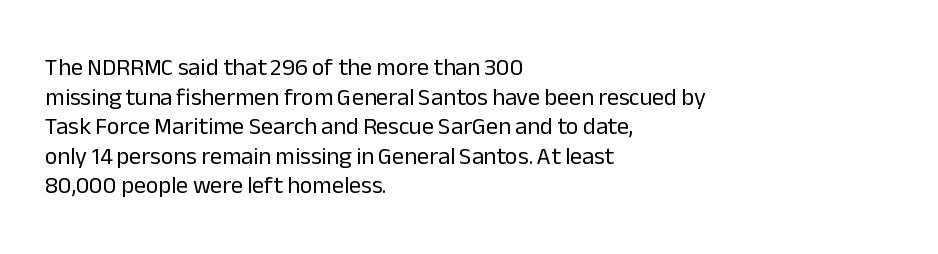
{"italic": "no", "bold": "no", "underline": "no", "align": "left", "line_spacing_ratio": 1.23, "letter_spacing": "normal", "letter_spacing_em": 0.0, "glyph_px": 24}
